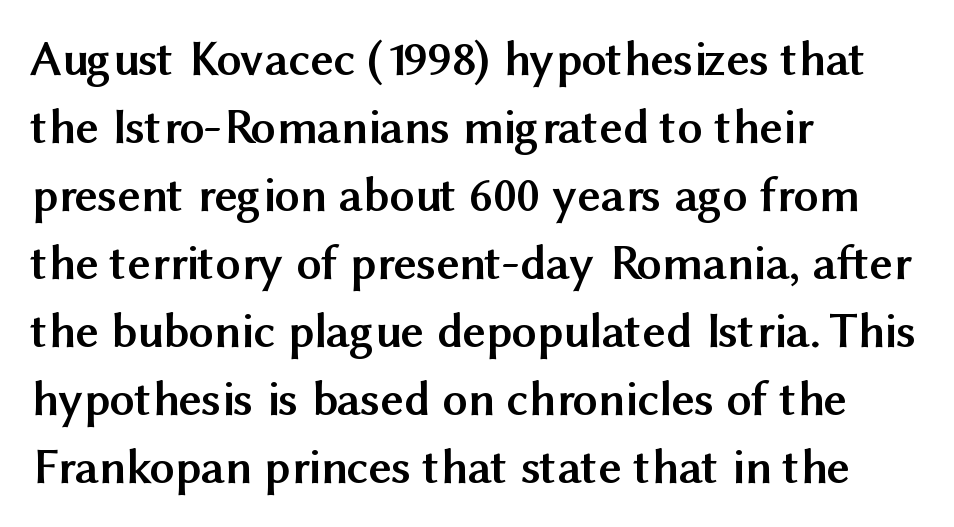
The image shows 50 px semibold sans-serif type, upright; set left-aligned, normal line spacing (1.36x), normal letter spacing, not underlined; medium stroke contrast and a medium x-height.
